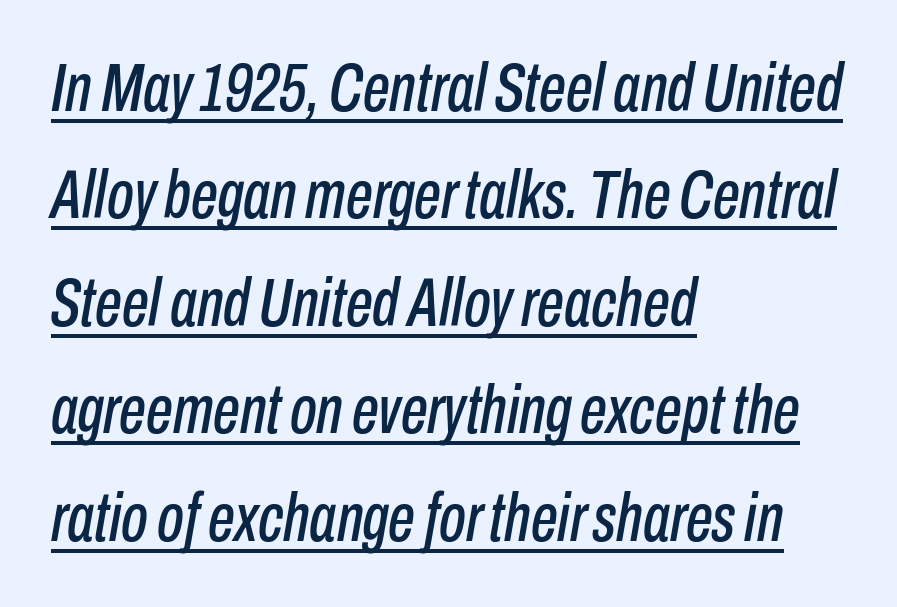
The image shows 68 px condensed type, italic (leaning right); set left-aligned, normal line spacing (1.58x), normal letter spacing, underlined; low stroke contrast and a medium x-height.
